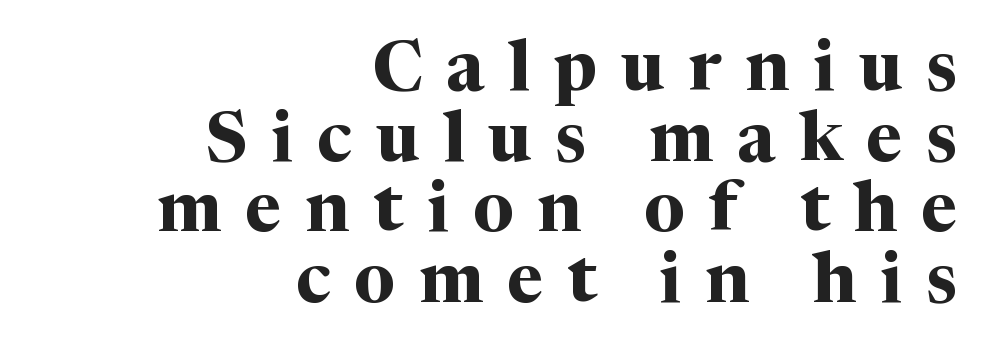
On the weight axis this lands at bold, roughly 700. Any mark beneath the type? The region is blank. The rendering anchors every line to the right-hand side. These lines were composed using upright roman letters. You could not count columns in this text — the font is proportionally spaced.
